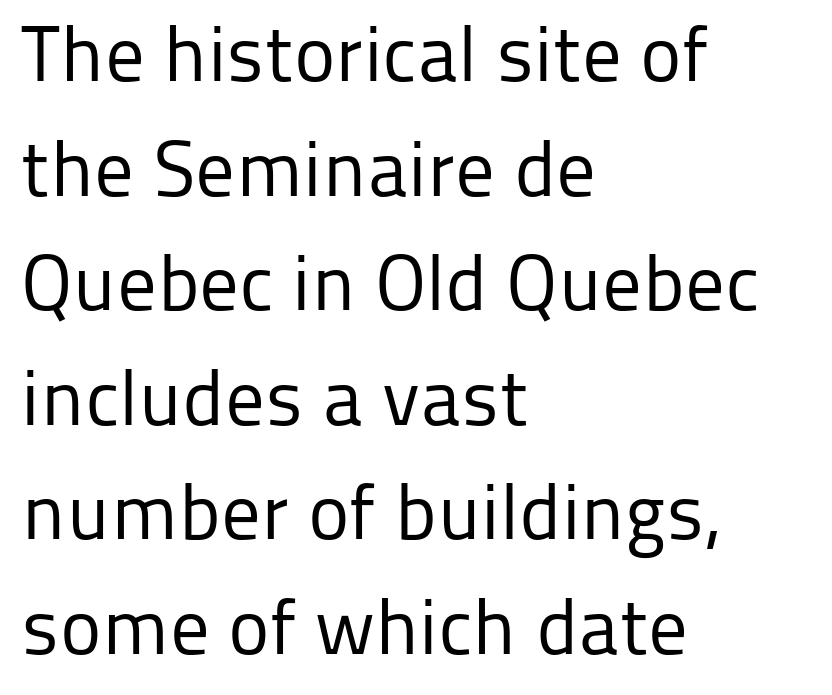
The gaps between neighbouring characters are ordinary and unremarkable. This is the regular roman posture of the typeface. Glance below the letters and you will spot only blank space. The passage shown is typeset with a sans-serif family. The cut favours lightness, reaching ordinary text weight at its darkest. Successive baselines arrive at the customary interval.
